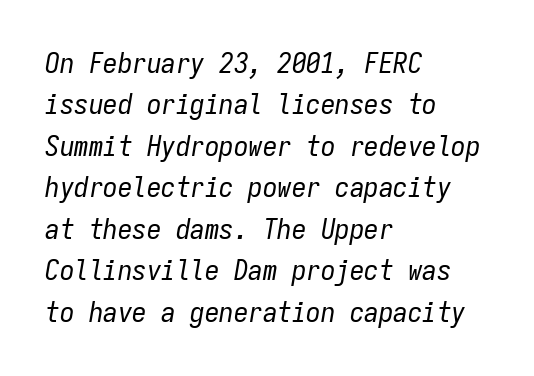
Weight: in the light-to-regular range. These lines sit exactly where default settings would place them. All the whitespace from short lines collects on the right. Inter-character spacing is left at the font's built-in metrics. Think of a typewriter: that constant character pitch is what you see here.
